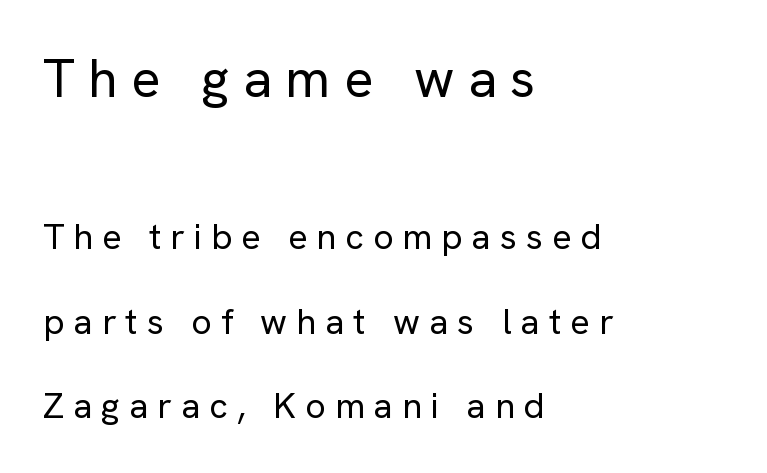
Q: Is the text bold? A: No.
Q: Is the text italic (slanted)? A: No, it is upright.
Q: Is the typeface a serif or a sans-serif typeface? A: Sans-serif.
Q: Is the text underlined? A: No.
Q: How is the paragraph aligned? A: Left-aligned.
Q: Is the spacing between letters normal or unusually wide? A: Unusually wide.
Q: Is the spacing between lines tight, normal or loose? A: Loose.
Q: Which block of text is set in a larger size, the first (top) or the second (bottom)? A: The first (top) one.
Q: Width (condensed, normal, or wide)? A: Normal.
Q: Stroke contrast? A: Low.
Q: x-height? A: Medium.
Q: Monospaced? A: No.
